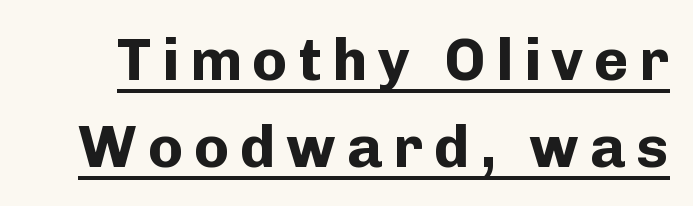
The image shows 59 px bold sans-serif type, upright; set normal line spacing (1.47x), underlined; low stroke contrast and a medium x-height.
